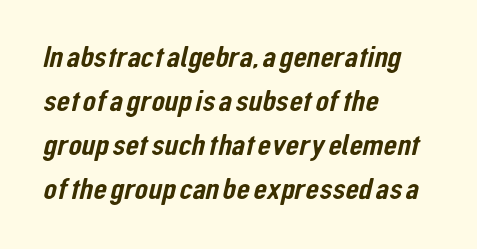
{"serif": "no", "width": "condensed", "stroke_contrast": "low", "x_height": "medium", "monospaced": "no", "underline": "no", "align": "left", "line_spacing": "normal", "line_spacing_ratio": 1.42, "letter_spacing": "normal", "letter_spacing_em": 0.0, "glyph_px": 31}
